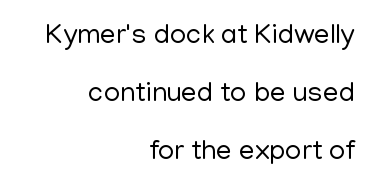
Q: Is the text bold? A: No.
Q: Is the text italic (slanted)? A: No, it is upright.
Q: Is the typeface a serif or a sans-serif typeface? A: Sans-serif.
Q: Is the text underlined? A: No.
Q: How is the paragraph aligned? A: Right-aligned.
Q: Is the spacing between letters normal or unusually wide? A: Normal.
Q: Is the spacing between lines tight, normal or loose? A: Loose.
Q: Width (condensed, normal, or wide)? A: Normal.
Q: Stroke contrast? A: Low.
Q: x-height? A: Medium.
Q: Monospaced? A: No.
